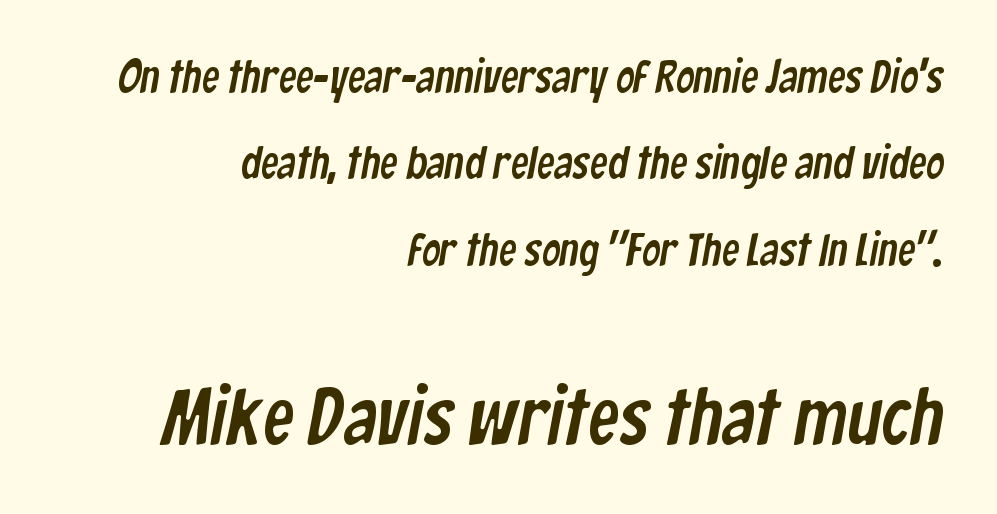
You could not count columns in this text — the font is proportionally spaced. Small over large — that's the arrangement of the two blocks here. The tracking reads as untouched default to a designer's eye. Notice the wide empty band between every row — that's loose leading. The paragraph shown leans on its right margin. Has an underline been added? It has not.
